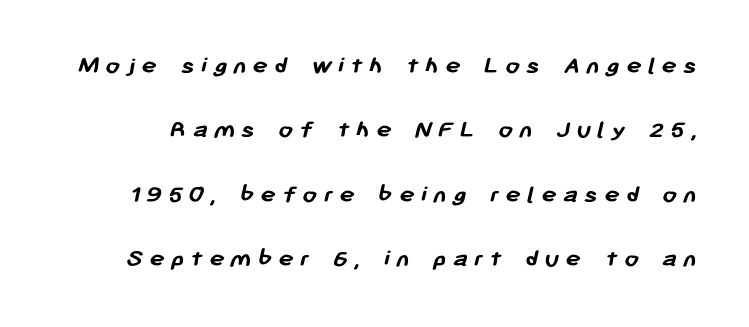
Q: Is the text bold? A: Yes.
Q: Is the text underlined? A: No.
Q: Is the spacing between letters normal or unusually wide? A: Unusually wide.
Q: Is the spacing between lines tight, normal or loose? A: Loose.
